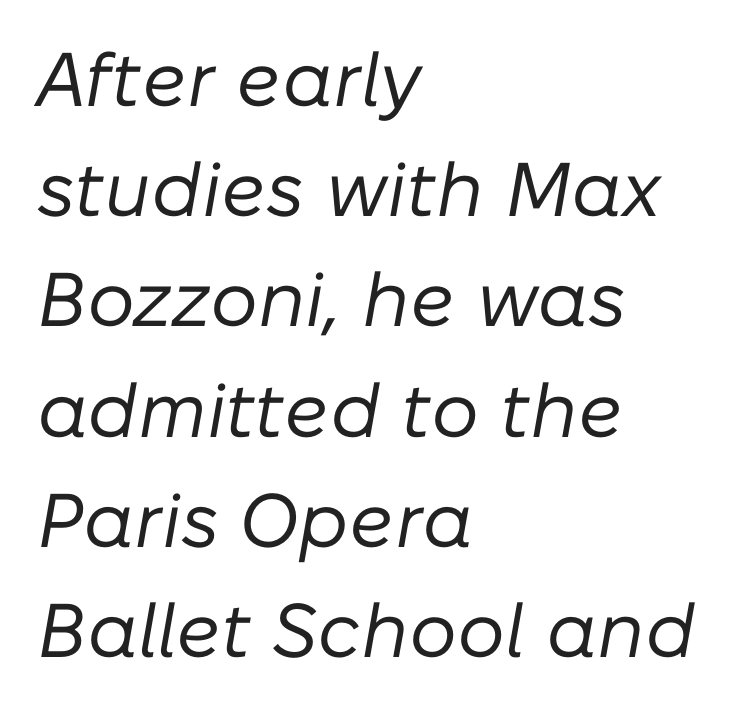
Characters are canted at an angle relative to the baseline's perpendicular. Vertical stems look standard width or narrower in stroke. In terms of letterspacing, this is plain default setting. These lines are rendered in a variable-pitch font. Is the block centered? No — it sits flush against the left margin.
